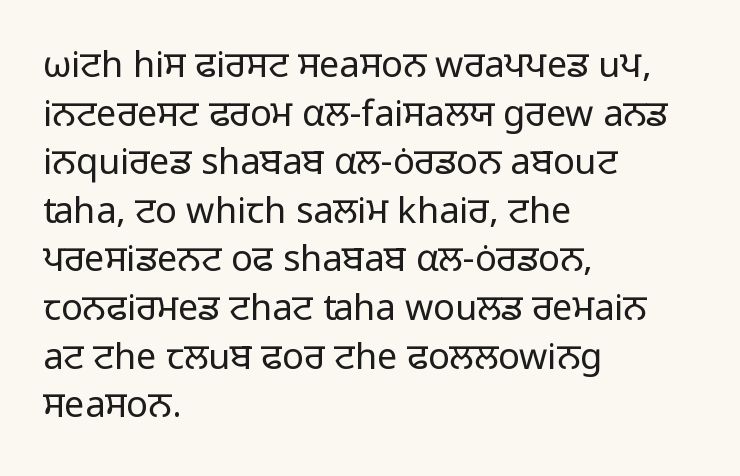
The image shows 36 px regular-weight sans-serif type, upright; set left-aligned, normal line spacing (1.35x), normal letter spacing, not underlined; low stroke contrast and a medium x-height.
